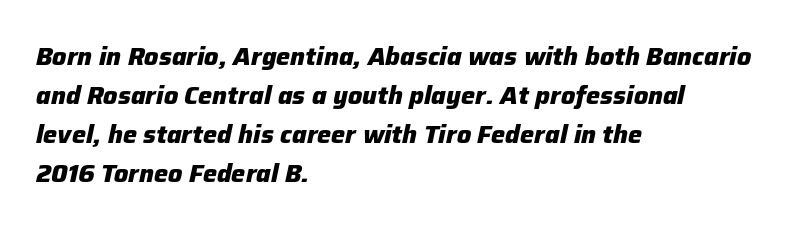
Characters are canted at an angle relative to the baseline's perpendicular. Bare-footed words on every line. Layout note: lines flush left. The space between consecutive lines is moderate. Nothing unusual about the tracking: characters are spaced as the font intends.
